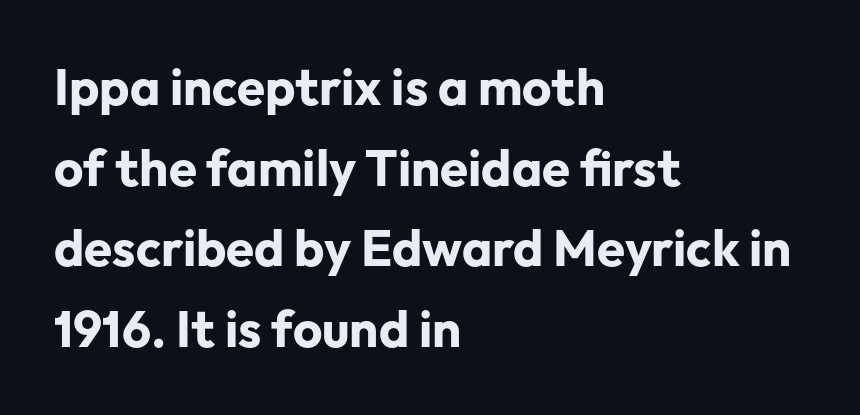
Letters rest on an invisible, unmarked baseline. How heavy is the stroke? Heavy — this is a bold. Line starts are locked; line ends wander. The letters advance in unequal steps, a hallmark of proportional type.
